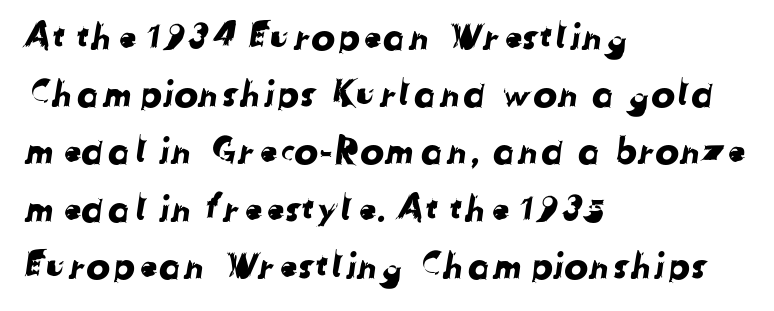
The face used here is proportionally spaced, like ordinary book or web type. You can tell from the bare stems that sans-serif type was used. If you drew a ruler down the left edge, every line would touch it. The rows are spaced the way most documents space them. Standard letterfit; no display-style spreading of the glyphs.
